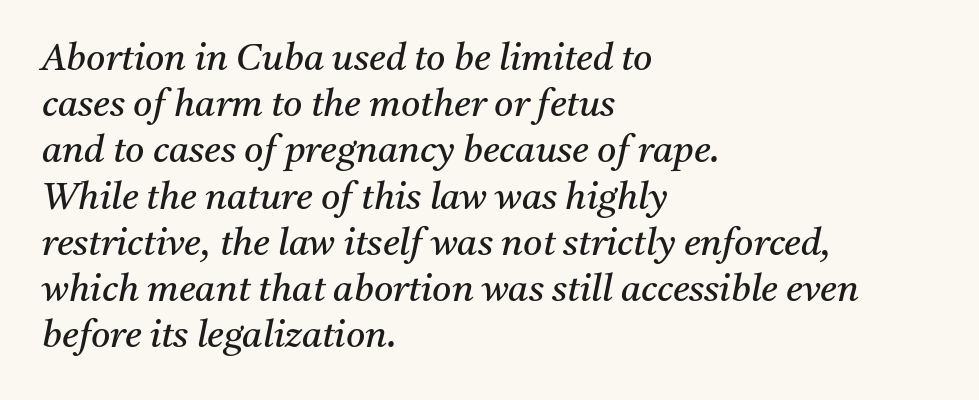
Q: Is the text bold? A: No.
Q: Is the text italic (slanted)? A: Yes, it leans right by about 11 degrees.
Q: Is the typeface a serif or a sans-serif typeface? A: Serif.
Q: Is the text underlined? A: No.
Q: How is the paragraph aligned? A: Left-aligned.
Q: Is the spacing between letters normal or unusually wide? A: Normal.
Q: Is the spacing between lines tight, normal or loose? A: Normal.
Q: Width (condensed, normal, or wide)? A: Normal.
Q: Stroke contrast? A: Medium.
Q: x-height? A: Medium.
Q: Monospaced? A: No.
